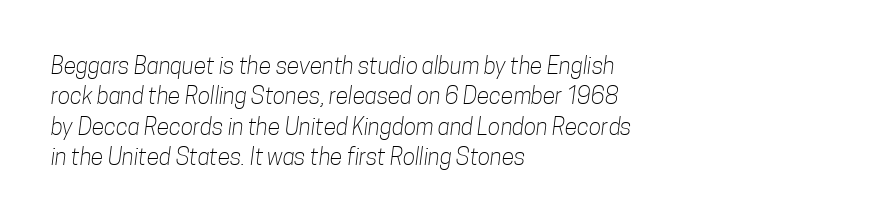
Honestly, the letter spacing is just normal — you wouldn't notice it. Each line starts at the same left margin while the right side varies. Interline gaps are of average width in this sample. Stroke thickness stays within the range of a standard reading face or lighter. Decoration check: the copy has no underline.
